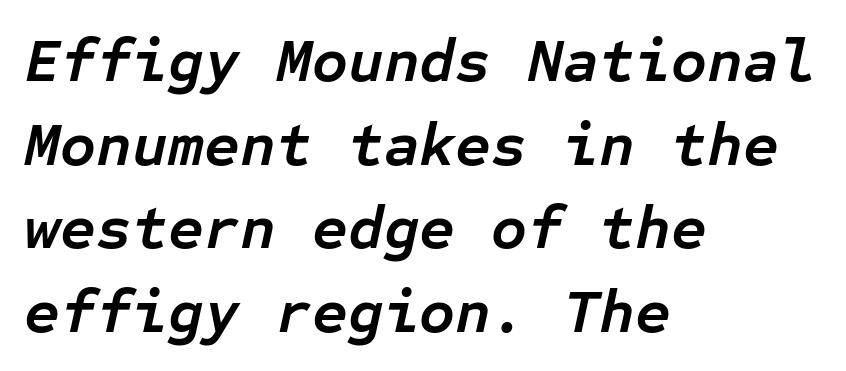
The image shows 62 px semibold type, italic (leaning right), monospaced; set left-aligned, normal line spacing (1.35x), normal letter spacing, not underlined; low stroke contrast and a medium x-height.
